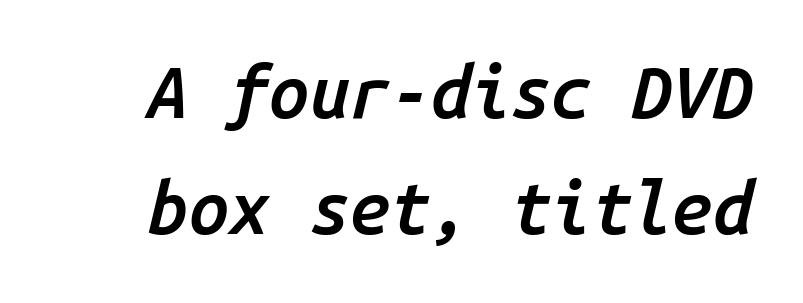
The image shows 72 px semibold type, italic (leaning right), monospaced; set normal line spacing (1.61x), normal letter spacing, not underlined; low stroke contrast and a medium x-height.
